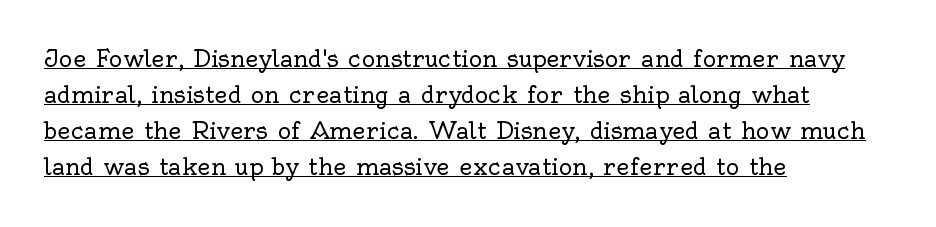
Q: Is the text bold? A: No.
Q: Is the text italic (slanted)? A: No, it is upright.
Q: Is the text underlined? A: Yes.
Q: How is the paragraph aligned? A: Left-aligned.
Q: Is the spacing between letters normal or unusually wide? A: Normal.
Q: Is the spacing between lines tight, normal or loose? A: Normal.
